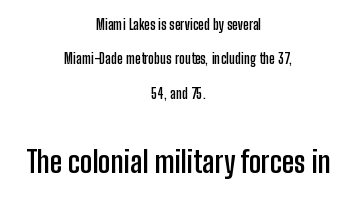
The image shows 30 px semibold, condensed sans-serif type, upright; set centered, loose line spacing (2.46x), normal letter spacing, not underlined; the second (bottom) block is 2.14x larger; low stroke contrast and a medium x-height.
